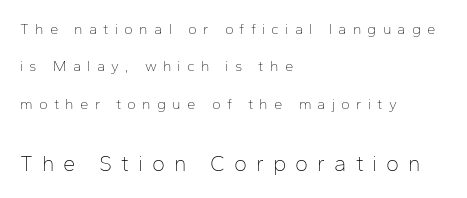
Notice how the passage keeps a crisp vertical edge on the left only. Ascenders rise straight up at ninety degrees. The rendering enlarges the type as you move from the upper chunk to the lower. The rendering uses a large line-height, opening up the rows.
